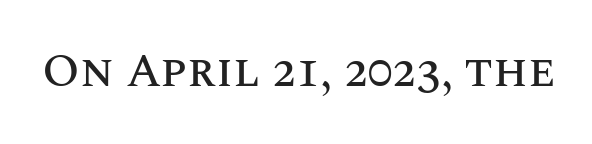
The image shows 47 px text type, upright; set normal letter spacing, not underlined; medium stroke contrast and a large x-height.
